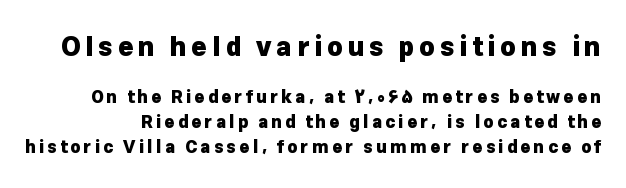
{"italic": "no", "bold": "yes", "underline": "no", "line_spacing": "normal", "line_spacing_ratio": 1.45, "larger_block": "first", "size_ratio": 1.53, "glyph_px": 26}
